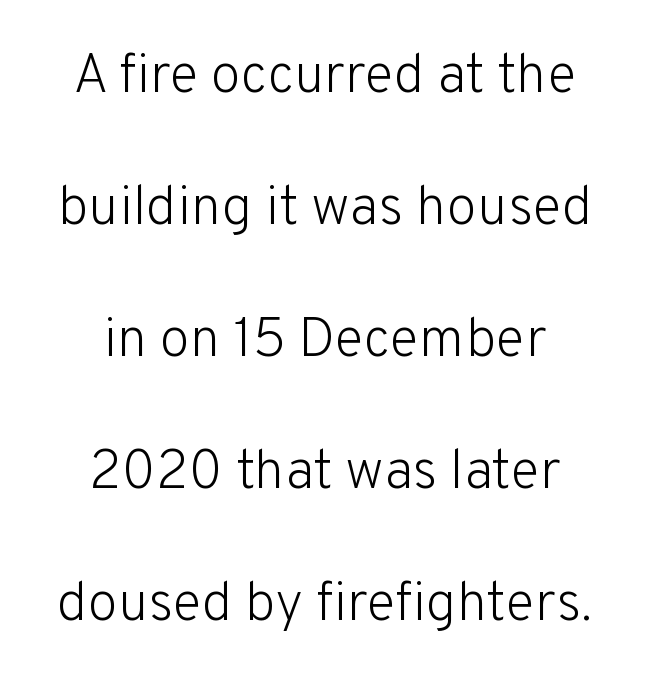
The image shows 55 px light sans-serif type, upright; set centered, loose line spacing (2.4x), normal letter spacing, not underlined; low stroke contrast and a medium x-height.
